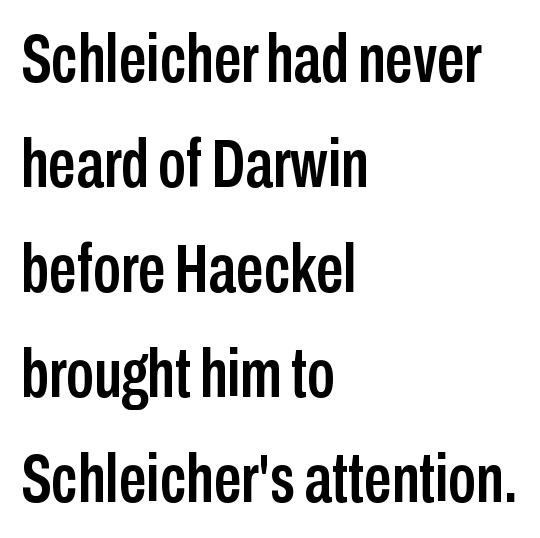
The image shows 69 px condensed sans-serif type, upright; set left-aligned, normal line spacing (1.52x), normal letter spacing, not underlined; low stroke contrast and a medium x-height.
